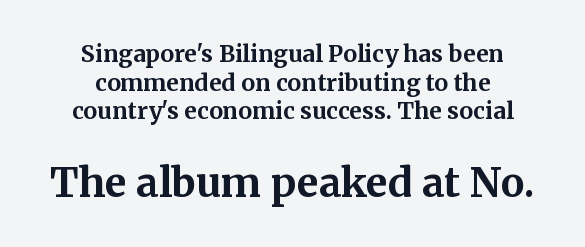
{"serif": "yes", "italic": "no", "bold": "yes", "weight": "bold", "width": "normal", "stroke_contrast": "medium", "x_height": "medium", "monospaced": "no", "underline": "no", "align": "center", "line_spacing_ratio": 1.24, "letter_spacing": "normal", "letter_spacing_em": 0.0, "larger_block": "second", "size_ratio": 1.74, "glyph_px": 40}
